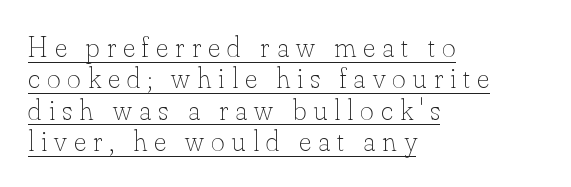
{"italic": "no", "bold": "no", "weight": "thin", "width": "normal", "stroke_contrast": "low", "x_height": "small", "monospaced": "no", "underline": "yes", "align": "left", "line_spacing": "tight", "line_spacing_ratio": 1.08, "letter_spacing": "wide", "letter_spacing_em": 0.25, "glyph_px": 29}
